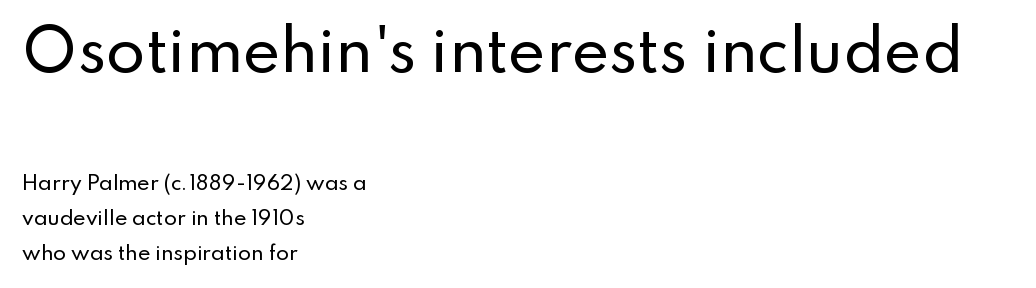
Q: Is the text italic (slanted)? A: No, it is upright.
Q: Is the typeface a serif or a sans-serif typeface? A: Sans-serif.
Q: Is the text underlined? A: No.
Q: How is the paragraph aligned? A: Left-aligned.
Q: Is the spacing between letters normal or unusually wide? A: Normal.
Q: Which block of text is set in a larger size, the first (top) or the second (bottom)? A: The first (top) one.
Q: Width (condensed, normal, or wide)? A: Normal.
Q: Stroke contrast? A: Low.
Q: x-height? A: Small.
Q: Monospaced? A: No.
